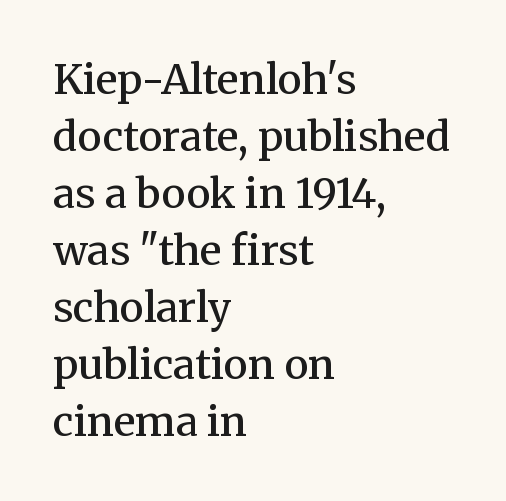
{"serif": "yes", "italic": "no", "bold": "semi", "weight": "semibold", "width": "normal", "stroke_contrast": "medium", "x_height": "medium", "monospaced": "no", "underline": "no", "align": "left", "line_spacing": "normal", "line_spacing_ratio": 1.39, "letter_spacing": "normal", "letter_spacing_em": 0.0, "glyph_px": 41}
